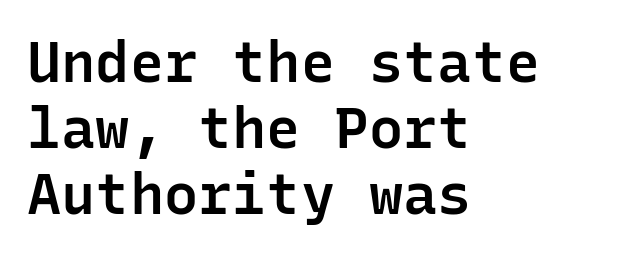
The image shows 57 px semibold sans-serif type, upright, monospaced; set left-aligned, line spacing 1.16x, normal letter spacing, not underlined; low stroke contrast and a medium x-height.
